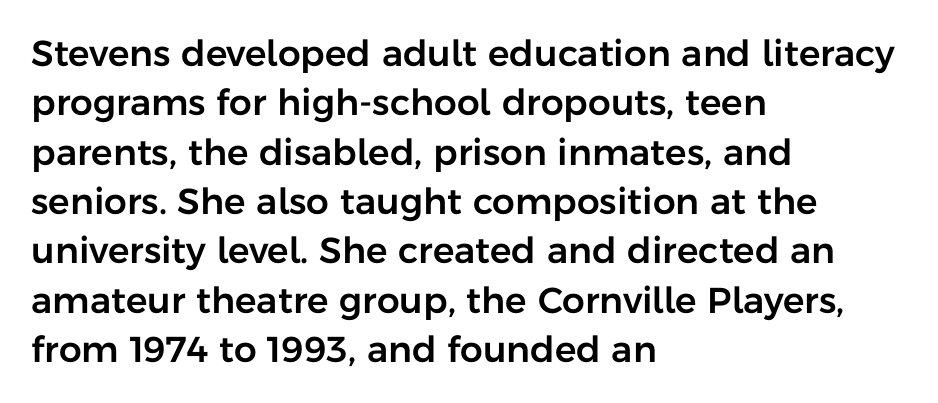
Observe the ordinary spacing: letters are neighbours, not strangers. Look at the bottom of the vertical strokes: they stop flat, with no serifs. You could not count columns in this text — the font is proportionally spaced. Interline gaps are of average width in this sample. Horizontally, the lines are justified to the leading edge only. The specimen reads as upright at a glance.
